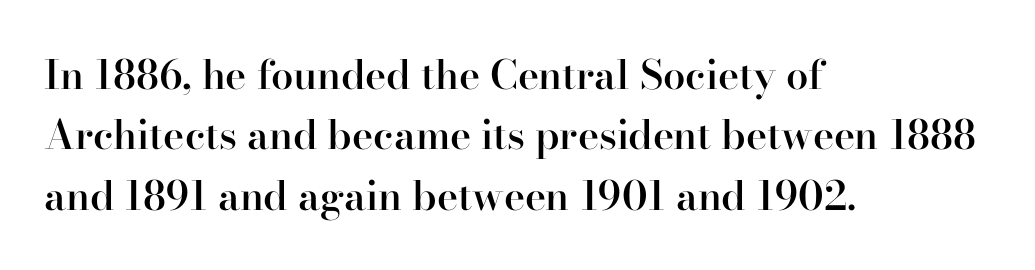
The typesetting leans somewhat heavy: a semibold. Here the designer chose a conventional face with non-uniform glyph widths. Letterform terminals end in serifs throughout the passage. Descender tails drop into unmarked territory. Alignment: flush left. The letters sit at their default tracking, neither squeezed nor spread.
